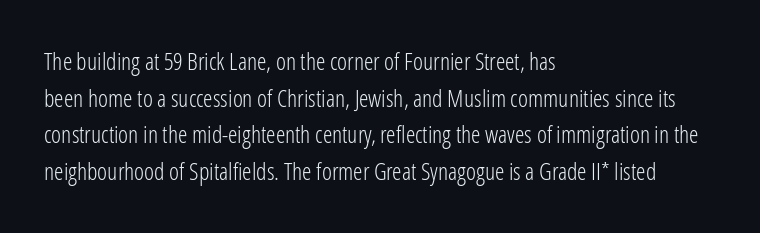
The image shows 24 px text type, upright; set left-aligned, normal line spacing (1.53x), normal letter spacing, not underlined.
